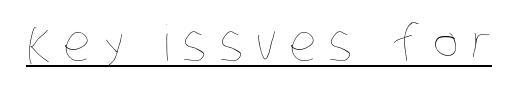
The image shows 49 px thin, condensed type; set unusually wide letter spacing (+0.25 em), underlined; low stroke contrast and a large x-height.
